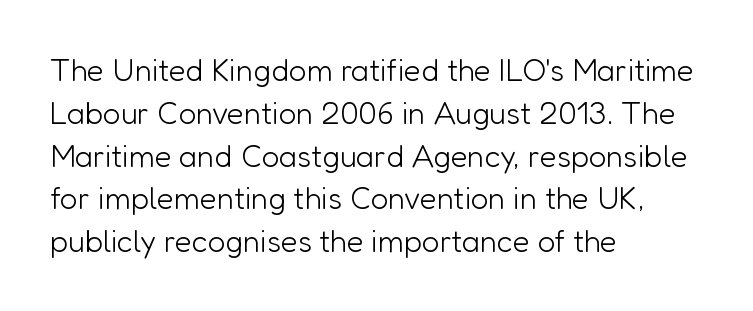
Q: Is the text bold? A: No.
Q: Is the text italic (slanted)? A: No, it is upright.
Q: Is the typeface a serif or a sans-serif typeface? A: Sans-serif.
Q: Is the text underlined? A: No.
Q: How is the paragraph aligned? A: Left-aligned.
Q: Is the spacing between letters normal or unusually wide? A: Normal.
Q: Is the spacing between lines tight, normal or loose? A: Normal.
Q: Width (condensed, normal, or wide)? A: Normal.
Q: Stroke contrast? A: Low.
Q: x-height? A: Medium.
Q: Monospaced? A: No.
